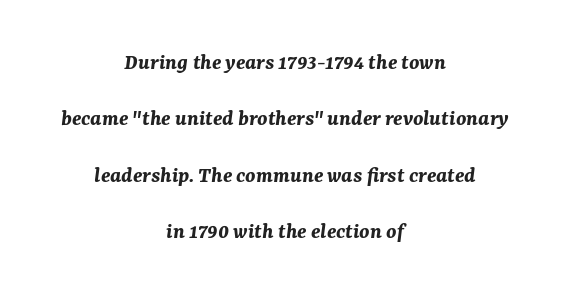
Q: Is the text bold? A: Yes.
Q: Is the text italic (slanted)? A: Yes, it leans right by about 7 degrees.
Q: Is the text underlined? A: No.
Q: How is the paragraph aligned? A: Centered.
Q: Is the spacing between letters normal or unusually wide? A: Normal.
Q: Is the spacing between lines tight, normal or loose? A: Loose.
